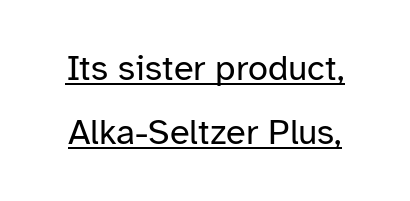
The letterforms sit at book weight or below. Underlining? Definitely there. Grotesque or geometric, the face here clearly has no serifs. Posture: vertical. You could not count columns in this text — the font is proportionally spaced.
